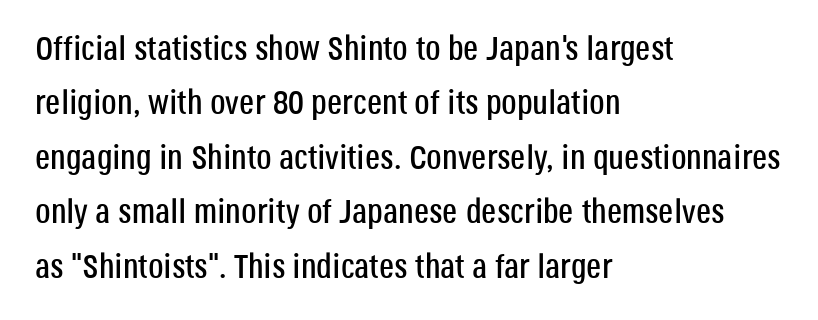
{"serif": "no", "italic": "no", "width": "condensed", "stroke_contrast": "low", "x_height": "large", "monospaced": "no", "underline": "no", "align": "left", "line_spacing": "normal", "line_spacing_ratio": 1.6, "letter_spacing": "normal", "letter_spacing_em": 0.0, "glyph_px": 34}
